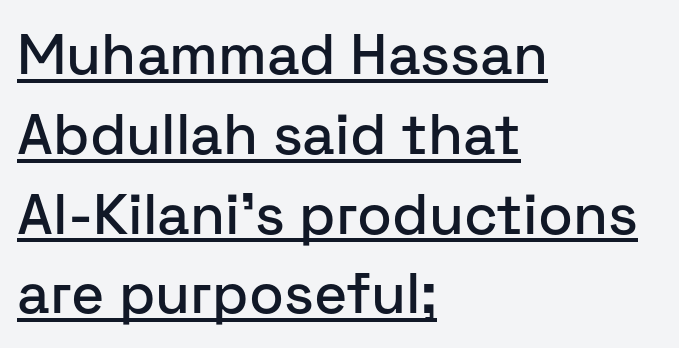
The image shows 57 px sans-serif type, upright; set left-aligned, normal line spacing (1.4x), normal letter spacing, underlined; low stroke contrast and a medium x-height.
